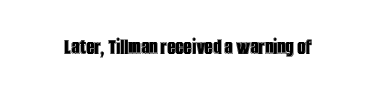
{"italic": "no", "underline": "no", "letter_spacing": "normal", "letter_spacing_em": 0.0, "glyph_px": 23}
